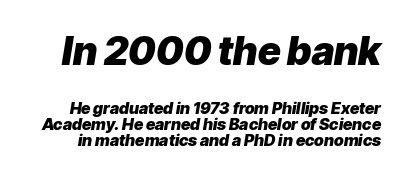
{"italic": "yes", "lean": "right", "slant_degrees": 9, "bold": "yes", "weight": "heavy", "width": "normal", "stroke_contrast": "low", "x_height": "medium", "monospaced": "no", "underline": "no", "line_spacing": "tight", "line_spacing_ratio": 1.01, "letter_spacing": "normal", "letter_spacing_em": 0.0, "larger_block": "first", "size_ratio": 2.44, "glyph_px": 39}
